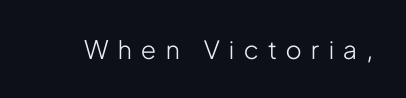
The image shows 25 px text type, upright; set unusually wide letter spacing (+0.39 em), not underlined.
